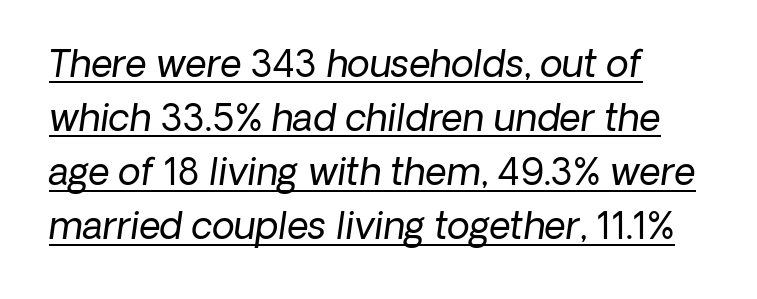
Q: Is the text bold? A: No.
Q: Is the typeface a serif or a sans-serif typeface? A: Sans-serif.
Q: Is the text underlined? A: Yes.
Q: Is the spacing between letters normal or unusually wide? A: Normal.
Q: Is the spacing between lines tight, normal or loose? A: Normal.
Q: Width (condensed, normal, or wide)? A: Normal.
Q: Stroke contrast? A: Low.
Q: x-height? A: Medium.
Q: Monospaced? A: No.
